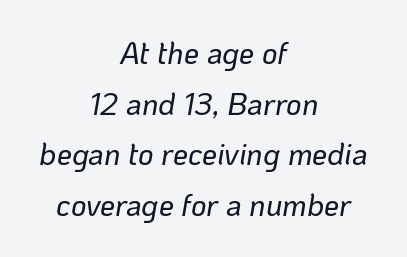
{"italic": "yes", "lean": "right", "slant_degrees": 10, "width": "normal", "stroke_contrast": "low", "x_height": "medium", "monospaced": "no", "underline": "no", "align": "center", "line_spacing": "normal", "line_spacing_ratio": 1.69, "letter_spacing": "normal", "letter_spacing_em": 0.0, "glyph_px": 30}
